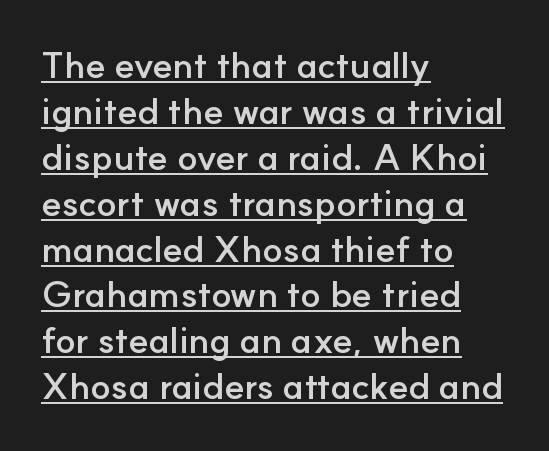
Honestly, the letter spacing is just normal — you wouldn't notice it. Italic? Not at all — the glyphs are vertical. Thick stems and heavy bowls — unmistakably bold. The rendering uses natural spacing where letterforms have individual widths. Are there feet on the stems? There aren't — it's a sans. The specimen includes a rule beneath the text block's lines.
